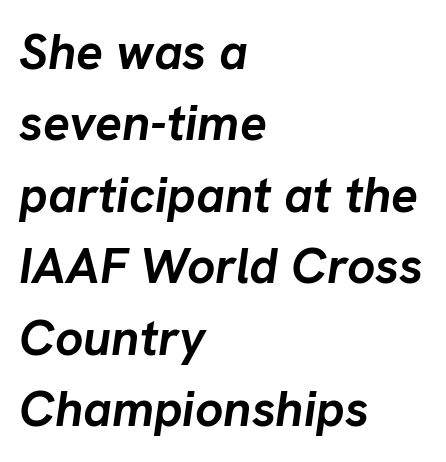
The image shows 50 px semibold type, italic (leaning right); set left-aligned, normal line spacing (1.43x), normal letter spacing, not underlined; low stroke contrast and a medium x-height.
